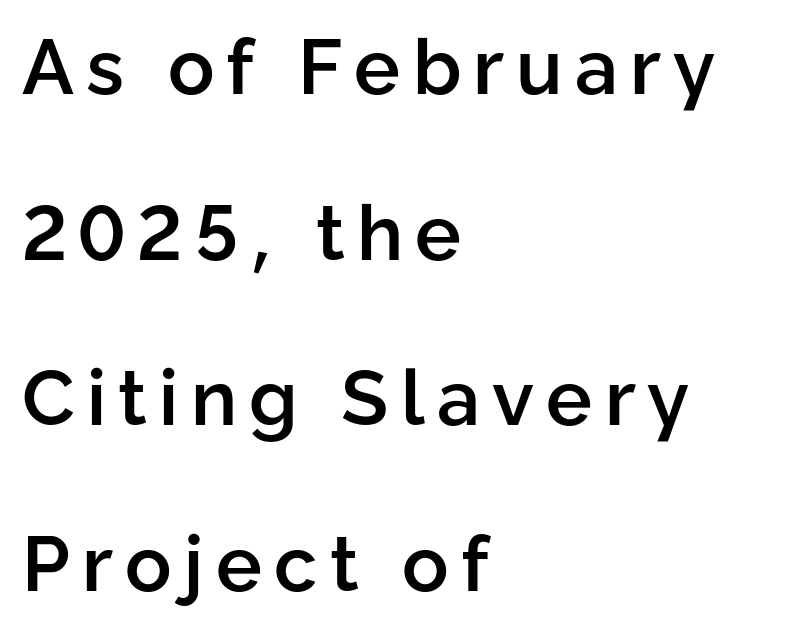
{"serif": "no", "italic": "no", "bold": "semi", "weight": "semibold", "width": "normal", "stroke_contrast": "low", "x_height": "medium", "monospaced": "no", "underline": "no", "align": "left", "line_spacing": "loose", "line_spacing_ratio": 2.15, "glyph_px": 77}
